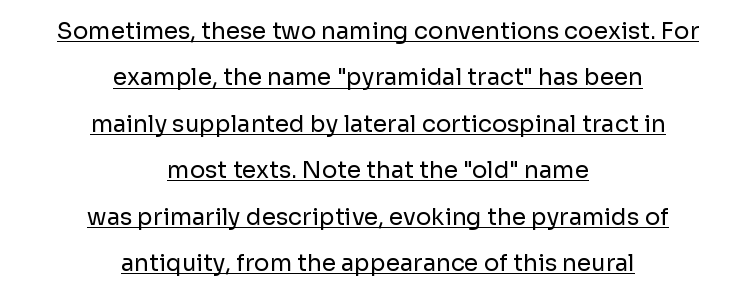
{"italic": "no", "bold": "no", "underline": "yes", "align": "center", "line_spacing": "loose", "line_spacing_ratio": 2.02, "letter_spacing": "normal", "letter_spacing_em": 0.0, "glyph_px": 23}
